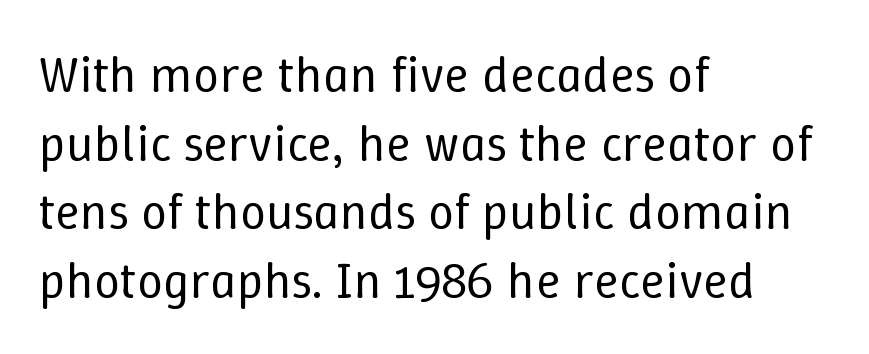
Q: Is the text bold? A: No.
Q: Is the text italic (slanted)? A: No, it is upright.
Q: Is the text underlined? A: No.
Q: How is the paragraph aligned? A: Left-aligned.
Q: Is the spacing between letters normal or unusually wide? A: Normal.
Q: Is the spacing between lines tight, normal or loose? A: Normal.
Q: Width (condensed, normal, or wide)? A: Normal.
Q: Stroke contrast? A: Low.
Q: x-height? A: Medium.
Q: Monospaced? A: No.
